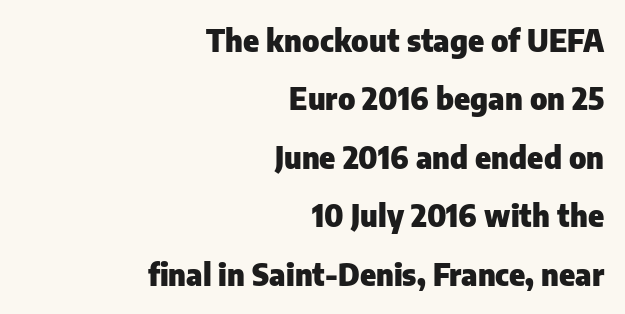
Nope, not italic — everything's standing straight. No feet cap the strokes, marking this as sans-serif type. Observe the ordinary spacing: letters are neighbours, not strangers. The space between consecutive lines is lavish. Typographic density is high because the face is bold.
